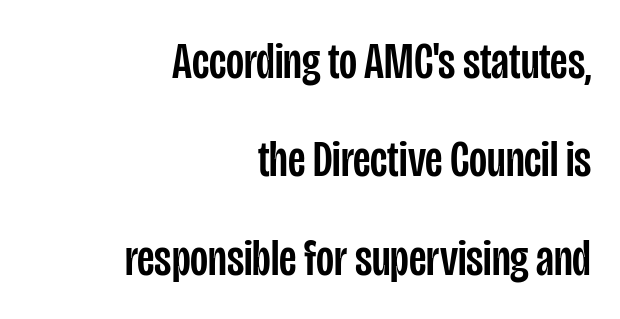
The image shows 52 px condensed sans-serif type, upright; set right-aligned, line spacing 1.89x, normal letter spacing, not underlined; low stroke contrast and a large x-height.
